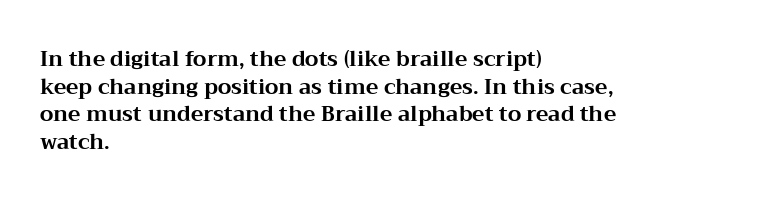
Normally led — the rows are evenly, conventionally spaced. Caption: standard tracking, unaltered. Check the space under the baseline: it is left empty. This sample is left-justified, so line endings fall wherever the words run out. These lines were composed using upright roman letters.
